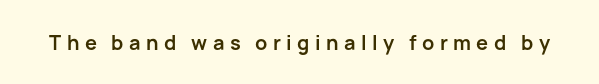
Nope, not italic — everything's standing straight. No word sits above an underline. These lines have a slow, spaced-out rhythm from letter to letter. Plenty of ink on the page — the face is bold.
